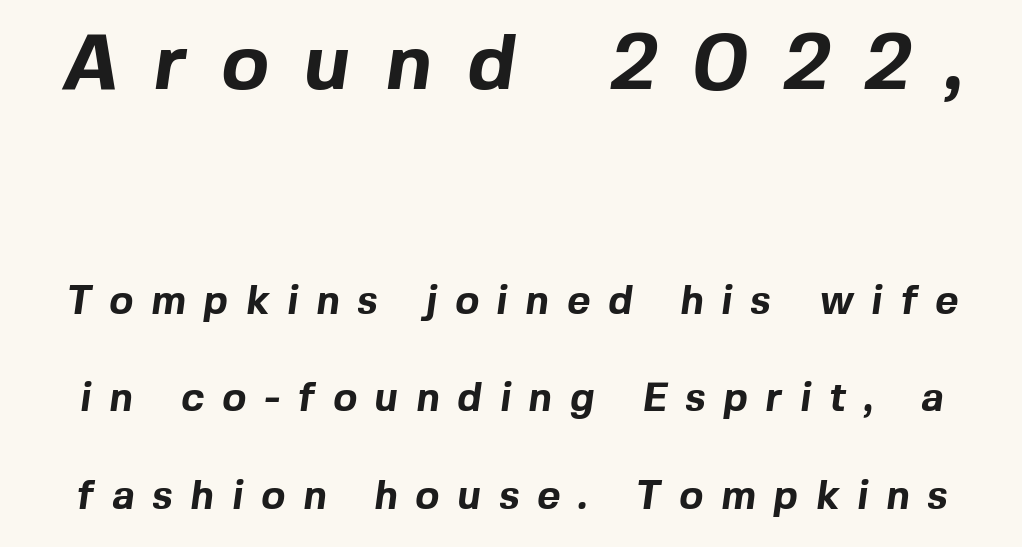
The image shows 79 px bold sans-serif type; set loose line spacing (2.43x), unusually wide letter spacing (+0.45 em), not underlined; the first (top) block is 1.98x larger; a medium x-height.
